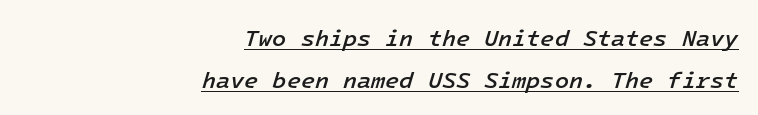
The image shows 23 px text type, italic (leaning right); set right-aligned, line spacing 1.82x, normal letter spacing, underlined.
